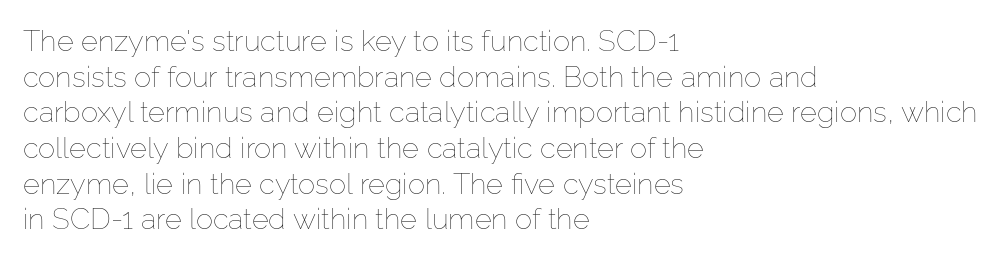
Think of a printed novel: that variable character pitch is what you see here. Caption: face not bold, strokes unweighted. Descender tails drop into unmarked territory. The passage shown has conventional tracking throughout. All the whitespace from short lines collects on the right. Italic: no, the glyphs are upright roman.
